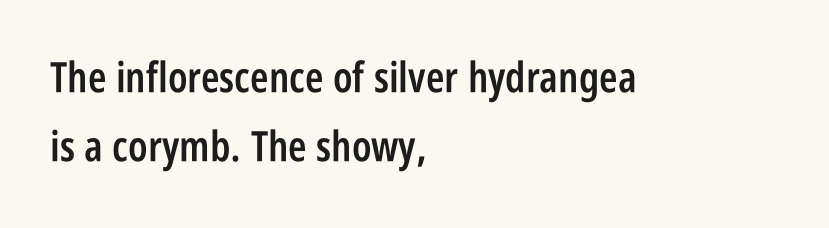
The area under the type is left untouched. You can tell from the bare stems that sans-serif type was used. This sample has the flowing, uneven cadence of proportional lettering. The designer left line spacing at the default. The face used here is rendered with its standard letterfit. A bit beefed up — I'd call it semibold rather than bold.
